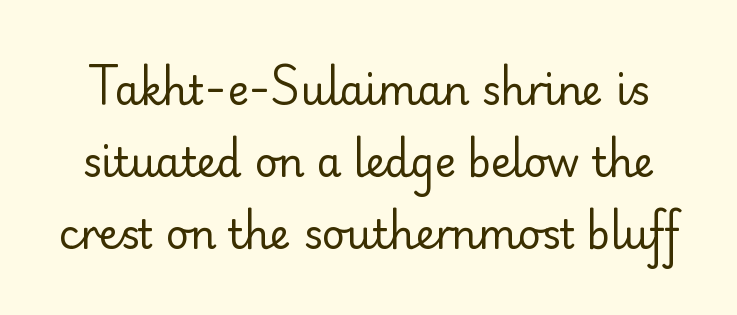
This sample uses plain, unmodified letter spacing. Are there feet on the stems? There aren't — it's a sans. A clean baseline with only descenders dipping below it. Each stroke keeps to a modest, everyday thickness or less.
